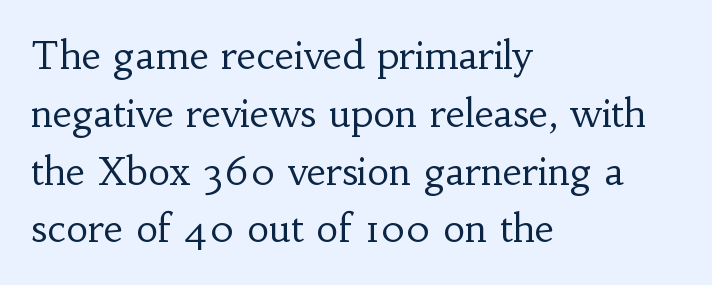
The image shows 38 px regular-weight serif type, upright; set left-aligned, normal line spacing (1.52x), normal letter spacing, not underlined; low stroke contrast and a small x-height.
